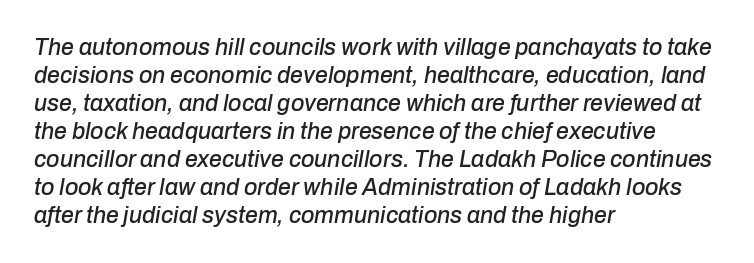
{"italic": "yes", "lean": "right", "slant_degrees": 10, "underline": "no", "align": "left", "line_spacing_ratio": 1.22, "letter_spacing": "normal", "letter_spacing_em": 0.0, "glyph_px": 23}
